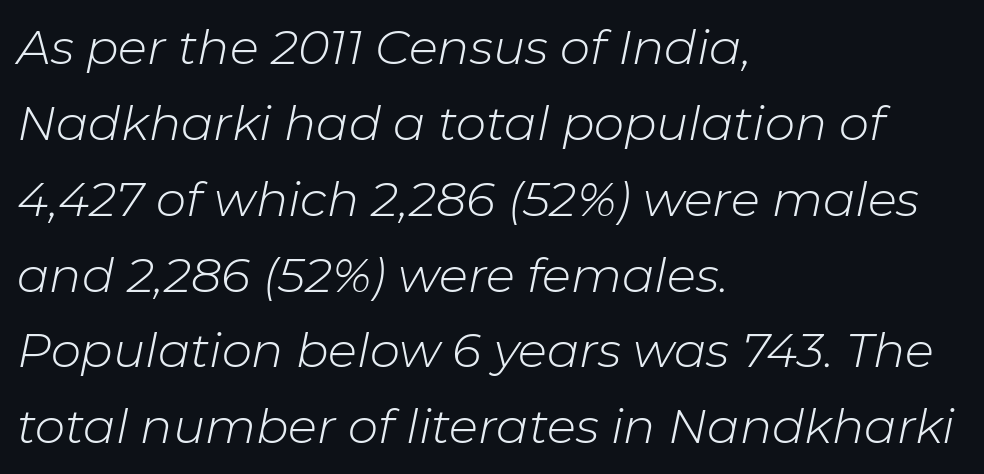
The image shows 48 px light type, italic (leaning right); set left-aligned, normal line spacing (1.58x), normal letter spacing, not underlined; low stroke contrast and a medium x-height.
